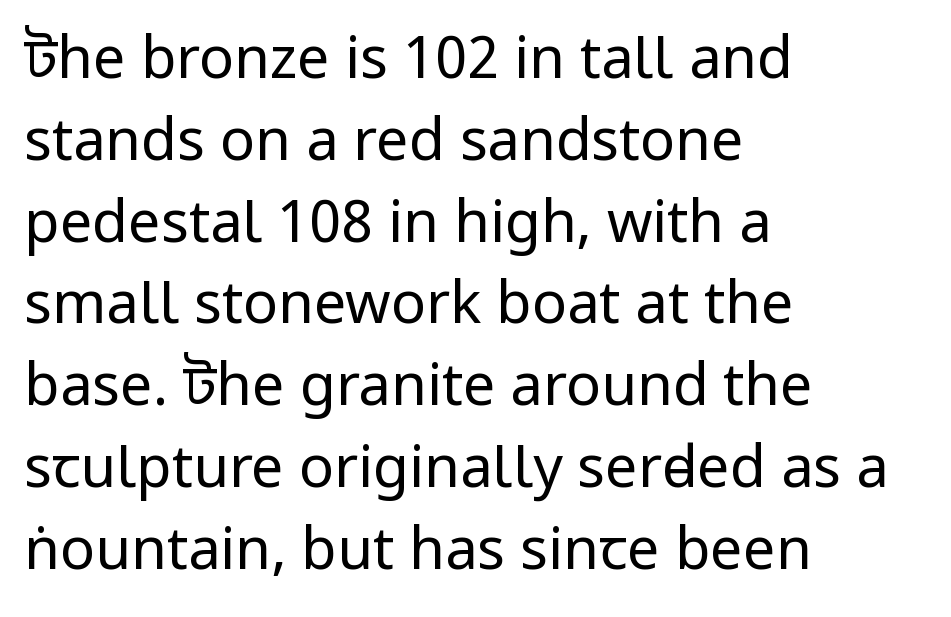
{"serif": "no", "italic": "no", "bold": "no", "weight": "regular", "width": "condensed", "stroke_contrast": "low", "x_height": "large", "monospaced": "no", "underline": "no", "align": "left", "line_spacing": "normal", "line_spacing_ratio": 1.41, "letter_spacing": "normal", "letter_spacing_em": 0.0, "glyph_px": 58}
